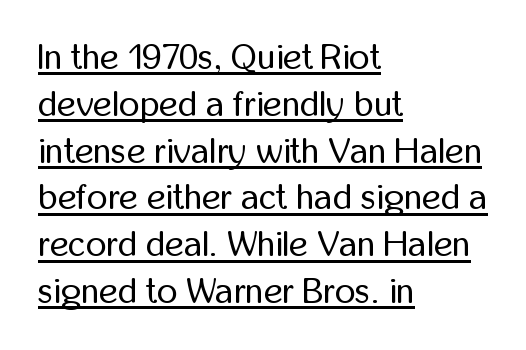
{"serif": "no", "italic": "no", "bold": "no", "weight": "regular", "width": "condensed", "stroke_contrast": "low", "x_height": "medium", "monospaced": "no", "underline": "yes", "align": "left", "line_spacing": "normal", "line_spacing_ratio": 1.3, "letter_spacing": "normal", "letter_spacing_em": 0.0, "glyph_px": 36}
